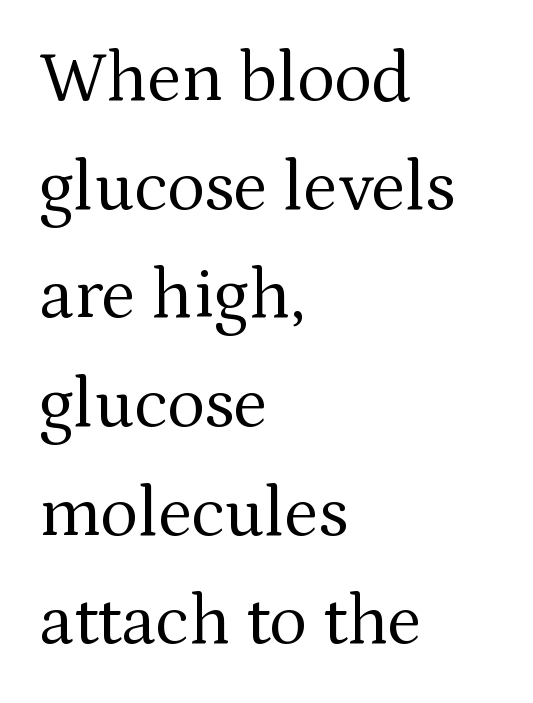
Q: Is the text bold? A: No.
Q: Is the text italic (slanted)? A: No, it is upright.
Q: Is the typeface a serif or a sans-serif typeface? A: Serif.
Q: Is the text underlined? A: No.
Q: How is the paragraph aligned? A: Left-aligned.
Q: Is the spacing between letters normal or unusually wide? A: Normal.
Q: Is the spacing between lines tight, normal or loose? A: Normal.
Q: Width (condensed, normal, or wide)? A: Normal.
Q: Stroke contrast? A: Medium.
Q: x-height? A: Medium.
Q: Monospaced? A: No.
